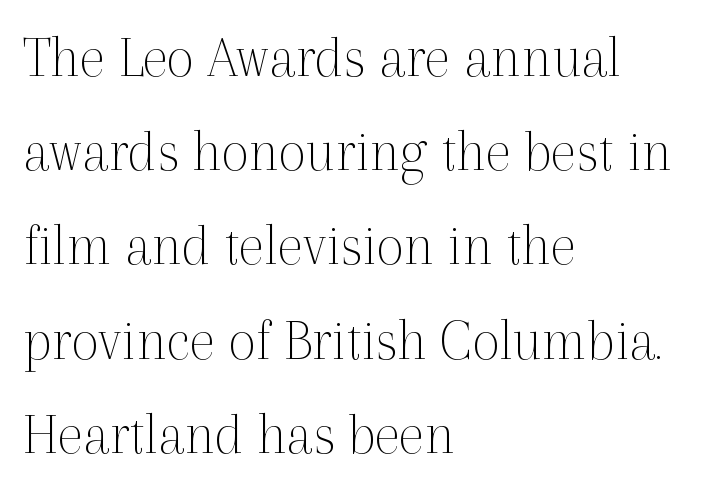
The image shows 60 px thin serif type, upright; set left-aligned, normal line spacing (1.57x), normal letter spacing, not underlined; a medium x-height.
